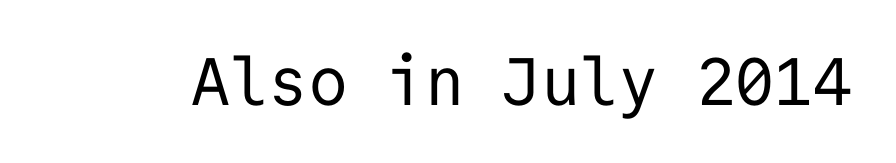
Q: Is the text bold? A: No.
Q: Is the text italic (slanted)? A: No, it is upright.
Q: Is the typeface a serif or a sans-serif typeface? A: Sans-serif.
Q: Is the text underlined? A: No.
Q: Is the spacing between letters normal or unusually wide? A: Normal.
Q: Width (condensed, normal, or wide)? A: Normal.
Q: Stroke contrast? A: Low.
Q: x-height? A: Medium.
Q: Monospaced? A: Yes.
